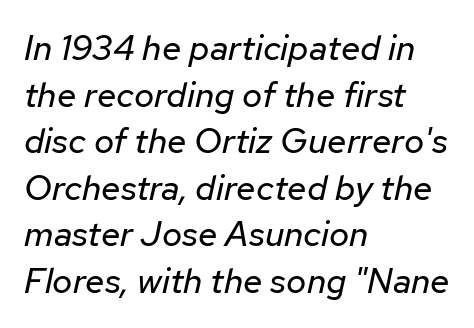
What's the leading like? Ordinary, nothing unusual. The strokes carry an ordinary text weight at most. The passage shown is typed in a proportional face where columns would drift. The glyphs look as if they've been sheared to an angle. Underlining? Definitely not there.
